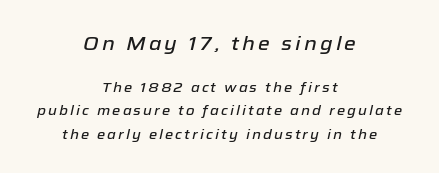
Q: Is the text italic (slanted)? A: Yes, it leans right by about 12 degrees.
Q: Is the text underlined? A: No.
Q: How is the paragraph aligned? A: Centered.
Q: Is the spacing between lines tight, normal or loose? A: Normal.
Q: Which block of text is set in a larger size, the first (top) or the second (bottom)? A: The first (top) one.
